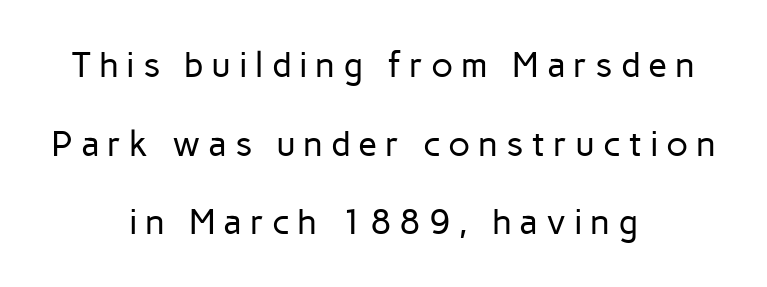
Q: Is the text bold? A: No.
Q: Is the text italic (slanted)? A: No, it is upright.
Q: Is the typeface a serif or a sans-serif typeface? A: Sans-serif.
Q: Is the text underlined? A: No.
Q: How is the paragraph aligned? A: Centered.
Q: Is the spacing between letters normal or unusually wide? A: Unusually wide.
Q: Is the spacing between lines tight, normal or loose? A: Loose.
Q: Width (condensed, normal, or wide)? A: Normal.
Q: Stroke contrast? A: Low.
Q: x-height? A: Medium.
Q: Monospaced? A: No.
